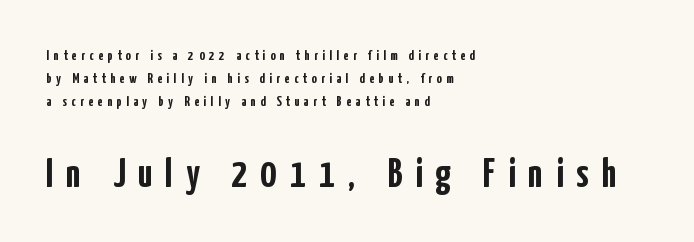
{"serif": "no", "italic": "no", "bold": "yes", "weight": "semibold", "width": "condensed", "stroke_contrast": "low", "x_height": "medium", "monospaced": "no", "underline": "no", "align": "left", "line_spacing": "normal", "line_spacing_ratio": 1.65, "letter_spacing": "wide", "letter_spacing_em": 0.33, "larger_block": "second", "size_ratio": 2.86, "glyph_px": 40}
